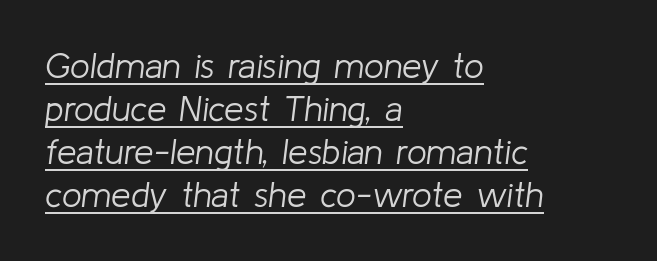
Underlined type. Here the glyphs are tracked normally, forming tight word shapes. Stroke thickness stays within the range of a standard reading face or lighter. The rendering uses natural spacing where letterforms have individual widths. The ragged edge is on the right, which tells us the setting is flush left. Is the type slanted? Yes — the strokes lean at a clear angle.
